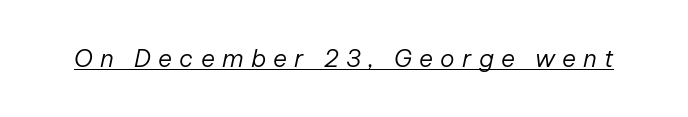
{"italic": "yes", "lean": "right", "slant_degrees": 12, "bold": "no", "underline": "yes", "letter_spacing": "wide", "letter_spacing_em": 0.3, "glyph_px": 24}
